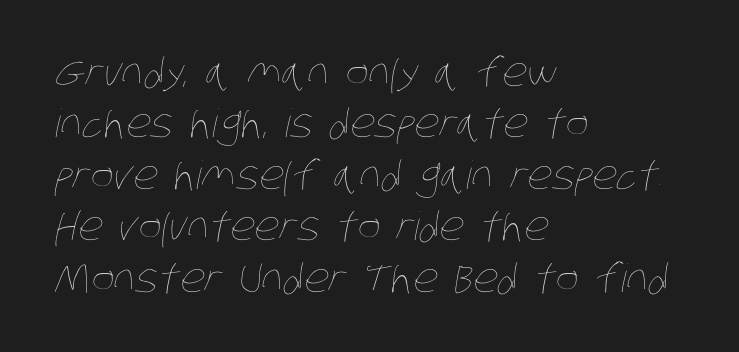
These lines are rendered in a variable-pitch font. The cut favours lightness, reaching ordinary text weight at its darkest. The rag falls on the right side of this text block. The words here are not underlined. In terms of leading, this rendering sits right in the middle.
